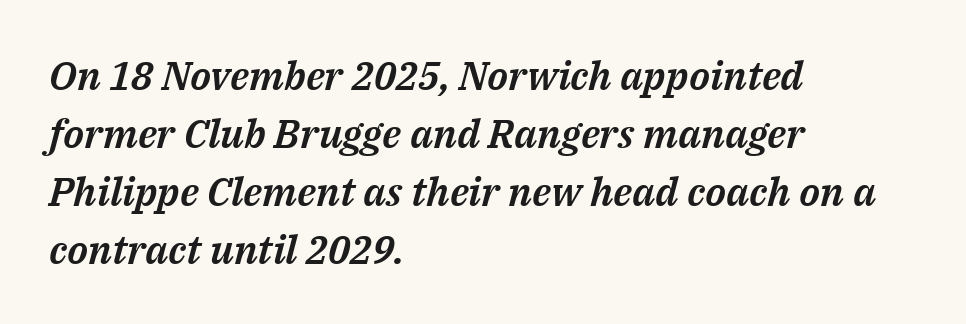
{"italic": "yes", "lean": "right", "slant_degrees": 14, "width": "normal", "stroke_contrast": "medium", "x_height": "medium", "monospaced": "no", "underline": "no", "align": "left", "line_spacing": "normal", "line_spacing_ratio": 1.45, "letter_spacing": "normal", "letter_spacing_em": 0.0, "glyph_px": 40}
